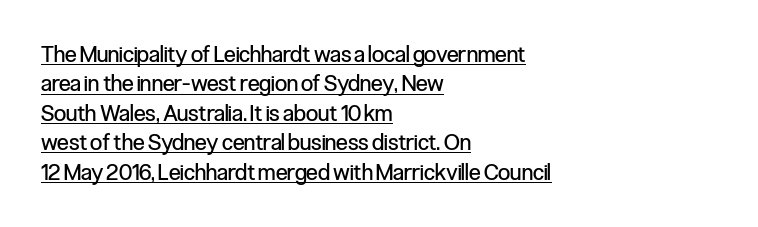
{"italic": "no", "bold": "no", "underline": "yes", "align": "left", "line_spacing": "normal", "line_spacing_ratio": 1.34, "letter_spacing": "normal", "letter_spacing_em": 0.0, "glyph_px": 22}
